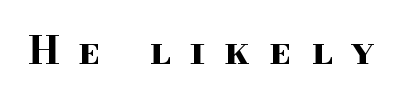
Q: Is the text bold? A: Yes.
Q: Is the text italic (slanted)? A: No, it is upright.
Q: Is the typeface a serif or a sans-serif typeface? A: Serif.
Q: Is the text underlined? A: No.
Q: Is the spacing between letters normal or unusually wide? A: Unusually wide.
Q: Width (condensed, normal, or wide)? A: Wide.
Q: Stroke contrast? A: High.
Q: x-height? A: Small.
Q: Monospaced? A: No.
